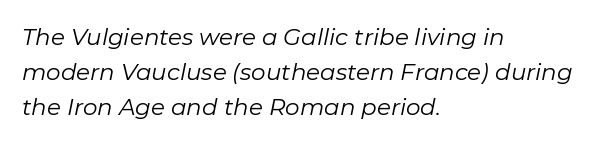
Designer's note — italics engaged. The specimen omits any rule beneath the text block's lines. Evenly set lines give the paragraph a standard silhouette. Short note: letters normally spaced.
